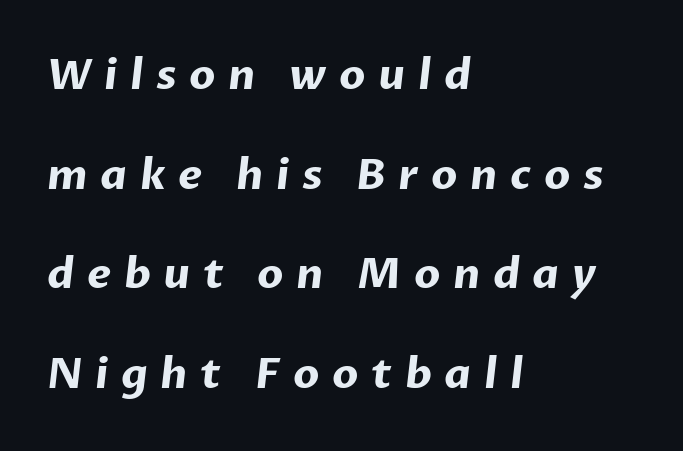
A typesetter would call this leading open, well beyond the default. Does extra space separate the letters? Yes, quite a lot of it. Is the type bold? Yes — the strokes are clearly thick and heavy. Underline: absent.
